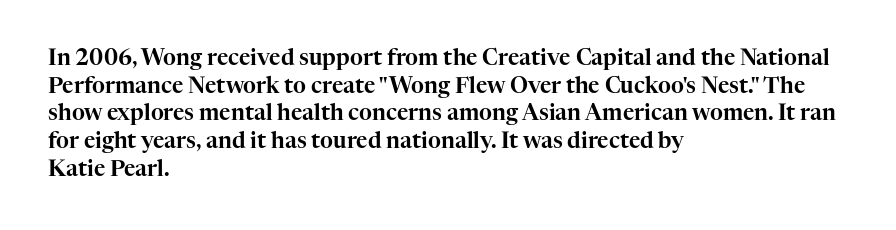
Q: Is the text italic (slanted)? A: No, it is upright.
Q: Is the text underlined? A: No.
Q: How is the paragraph aligned? A: Left-aligned.
Q: Is the spacing between letters normal or unusually wide? A: Normal.
Q: Is the spacing between lines tight, normal or loose? A: Normal.
